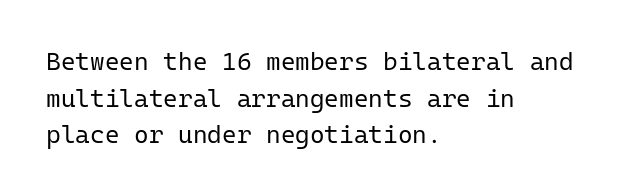
Weight: in the light-to-regular range. In CSS terms this would be text-align: left. The letters stand straight up with perfectly vertical stems. Each new line begins a customary step beneath the previous one. Characters follow at the spacing the type designer built in.
